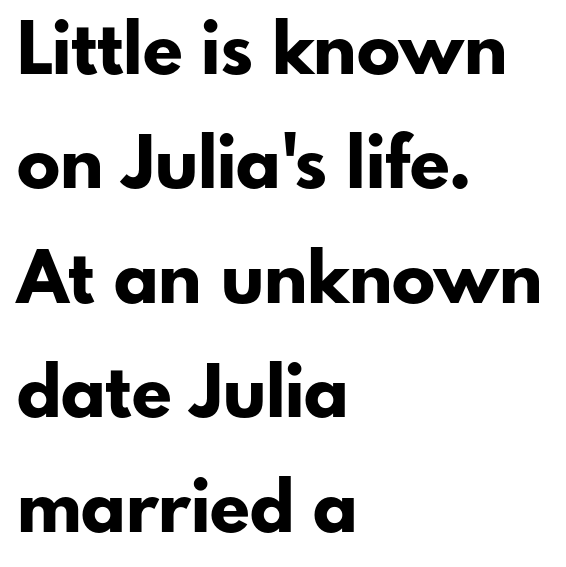
Is this a fixed-width face? No — the glyphs have proportional, varying widths. Words float on clear page, feet unadorned. Where is the straight margin? On the left. If you measured baseline to baseline, you'd find a middling distance. Words appear dense and cohesive because spacing is normal. Grotesque or geometric, the face here clearly has no serifs.
